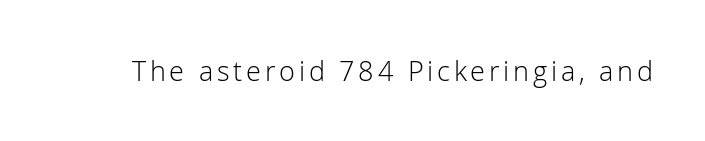
Q: Is the text bold? A: No.
Q: Is the text italic (slanted)? A: No, it is upright.
Q: Is the text underlined? A: No.
